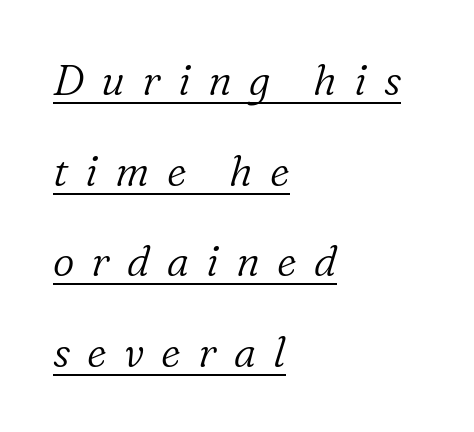
{"serif": "yes", "italic": "yes", "lean": "right", "slant_degrees": 16, "bold": "no", "weight": "light", "width": "normal", "stroke_contrast": "low", "x_height": "medium", "monospaced": "no", "underline": "yes", "align": "left", "line_spacing": "loose", "line_spacing_ratio": 2.16, "letter_spacing": "wide", "letter_spacing_em": 0.41, "glyph_px": 42}
